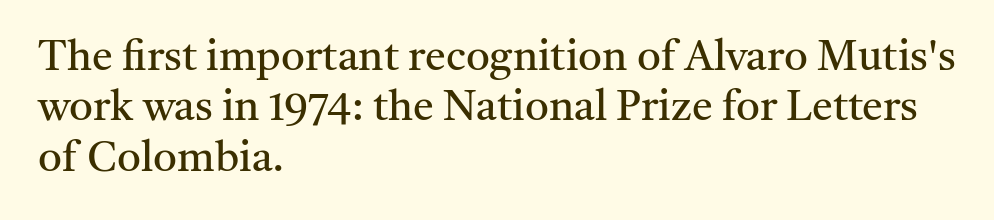
What kind of face is this? One with serifs. Rendered with straight, roman letterforms. The space directly below the letters is spotless. Layout note: lines flush left. Varying glyph widths throughout — classic text-font behaviour.
